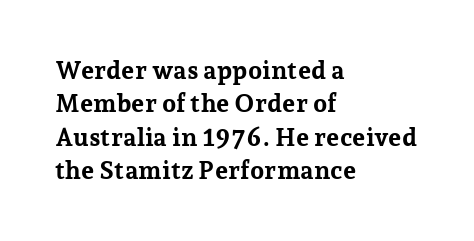
Notice how the passage keeps a crisp vertical edge on the left only. Ordinary non-slanted type is in use. This sample uses plain, unmodified letter spacing. Strong, thick strokes mark this as bold type. Normally led — the rows are evenly, conventionally spaced.
